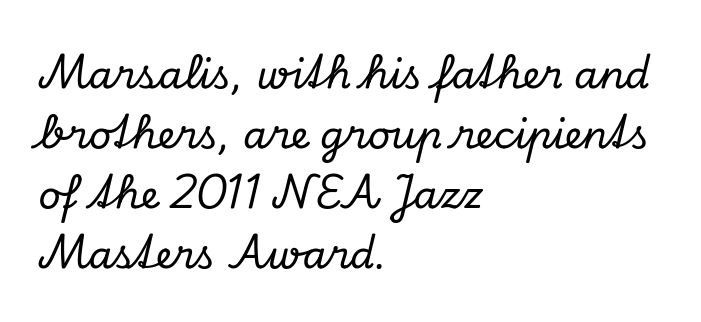
The image shows 39 px serif type, italic (leaning right); set left-aligned, normal line spacing (1.54x), normal letter spacing, not underlined; low stroke contrast and a small x-height.
